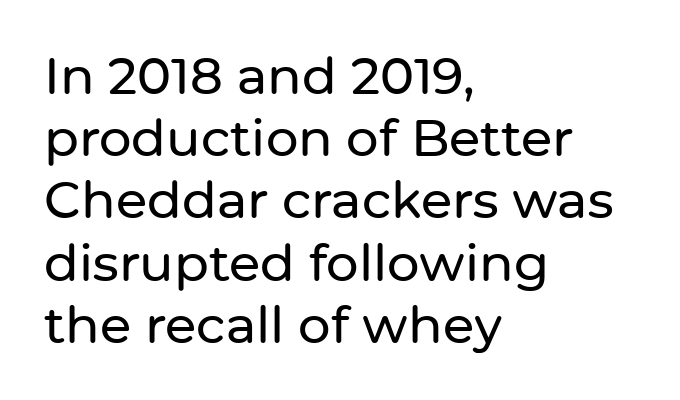
Q: Is the text italic (slanted)? A: No, it is upright.
Q: Is the typeface a serif or a sans-serif typeface? A: Sans-serif.
Q: Is the text underlined? A: No.
Q: How is the paragraph aligned? A: Left-aligned.
Q: Is the spacing between letters normal or unusually wide? A: Normal.
Q: Width (condensed, normal, or wide)? A: Normal.
Q: Stroke contrast? A: Low.
Q: x-height? A: Medium.
Q: Monospaced? A: No.
